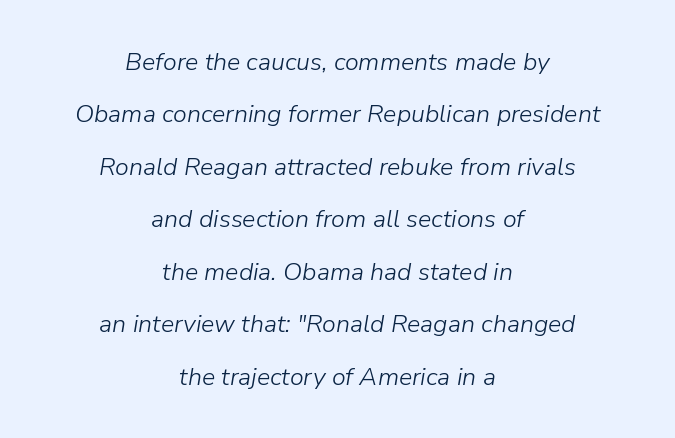
{"italic": "yes", "lean": "right", "slant_degrees": 9, "bold": "no", "underline": "no", "align": "center", "line_spacing": "loose", "line_spacing_ratio": 2.1, "letter_spacing": "normal", "letter_spacing_em": 0.0, "glyph_px": 25}
